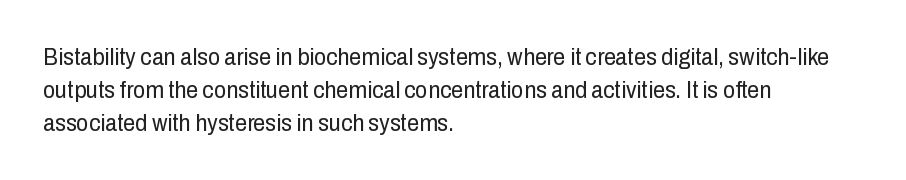
The image shows 24 px text type, upright; set left-aligned, normal line spacing (1.37x), normal letter spacing, not underlined.
